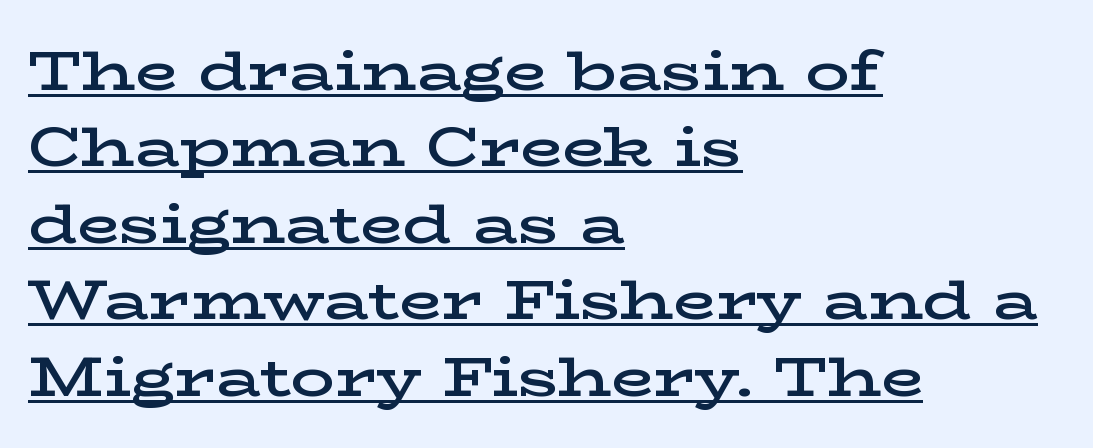
The image shows 55 px semibold, wide serif type, upright; set left-aligned, normal line spacing (1.39x), normal letter spacing, underlined; low stroke contrast and a medium x-height.
